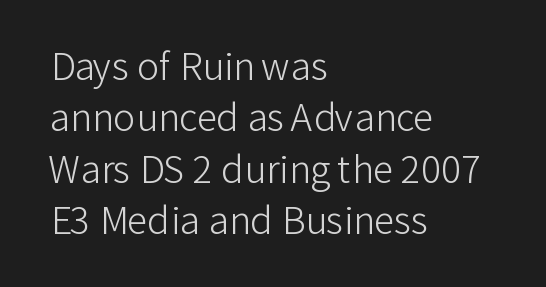
The image shows 37 px light sans-serif type, upright; set left-aligned, normal line spacing (1.39x), normal letter spacing, not underlined; low stroke contrast and a medium x-height.
